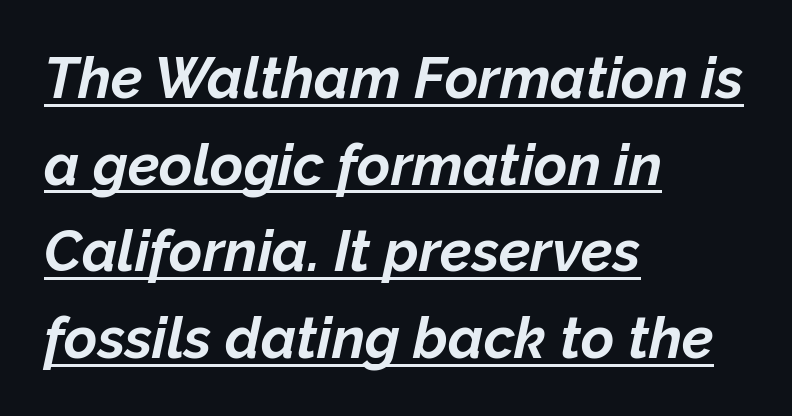
The image shows 57 px bold type, italic (leaning right); set left-aligned, normal line spacing (1.52x), normal letter spacing, underlined; low stroke contrast and a medium x-height.
